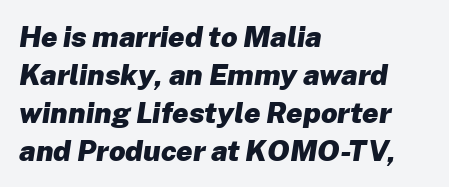
Descenders hang freely into open space. The rendering uses natural spacing where letterforms have individual widths. This is heavy type, rendered in bold. The glyphs look as if they've been sheared to an angle.
